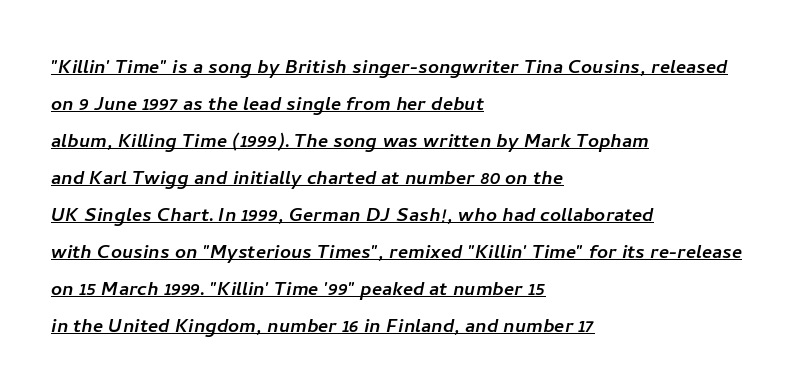
{"underline": "yes", "align": "left", "line_spacing": "normal", "line_spacing_ratio": 1.54, "letter_spacing": "normal", "letter_spacing_em": 0.0, "glyph_px": 24}
